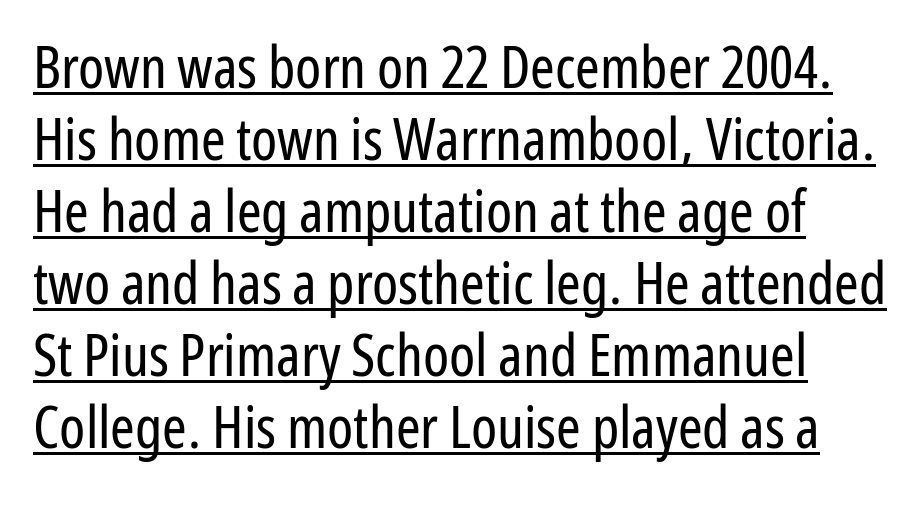
Q: Is the text bold? A: No.
Q: Is the text italic (slanted)? A: No, it is upright.
Q: Is the typeface a serif or a sans-serif typeface? A: Sans-serif.
Q: Is the text underlined? A: Yes.
Q: Is the spacing between letters normal or unusually wide? A: Normal.
Q: Width (condensed, normal, or wide)? A: Condensed.
Q: Stroke contrast? A: Low.
Q: x-height? A: Medium.
Q: Monospaced? A: No.
